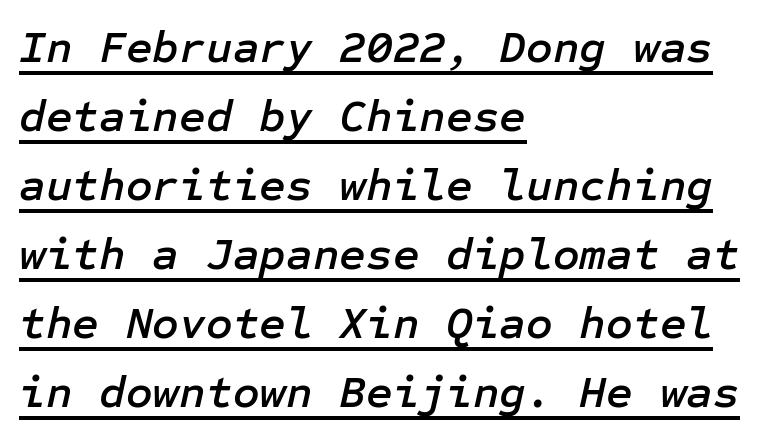
The image shows 46 px text type, italic (leaning right); set left-aligned, normal line spacing (1.5x), normal letter spacing, underlined; low stroke contrast and a medium x-height.
